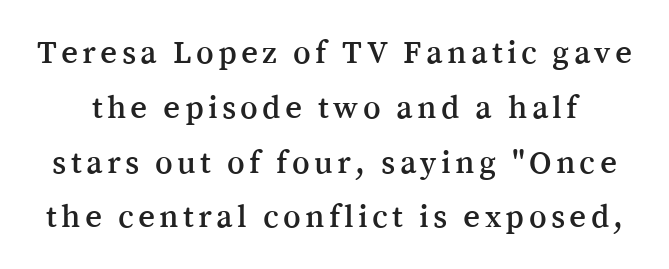
Quick note: not italic, upright. You can tell from the footed stems that serif type was used. The area under the type is left untouched. Varying glyph widths throughout — classic text-font behaviour. This block has exactly the height ordinary leading produces.
